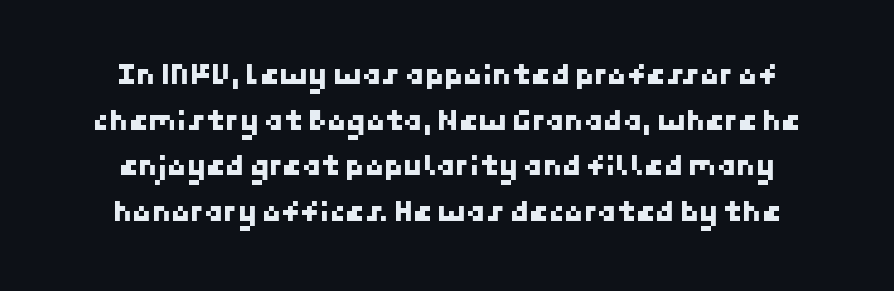
The image shows 31 px sans-serif type; set centered, normal line spacing (1.47x), normal letter spacing, not underlined; low stroke contrast and a medium x-height.
